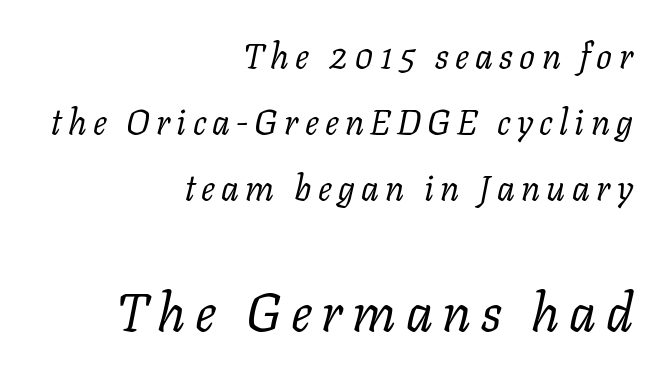
The typesetting does not lean heavy: it is not bold. The passage shown is not underscored anywhere. Style check: oblique. Of the two passages, the one underneath uses the larger point size.
